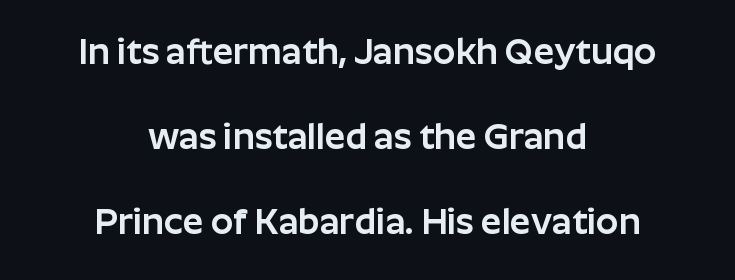
{"serif": "no", "italic": "no", "width": "normal", "stroke_contrast": "low", "x_height": "medium", "monospaced": "no", "underline": "no", "align": "center", "line_spacing": "loose", "line_spacing_ratio": 2.36, "letter_spacing": "normal", "letter_spacing_em": 0.0, "glyph_px": 36}
